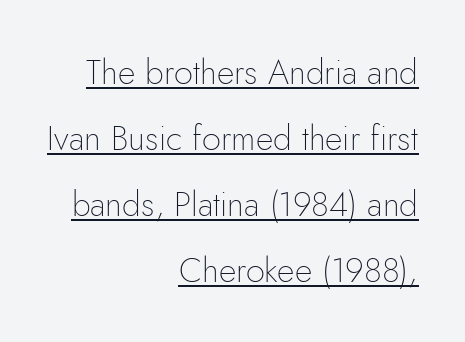
Does the lettering tilt? It doesn't — this is upright. Proportional: the letters do not fall into vertical columns. The typesetter chose a ragged-left arrangement here. Caption: standard tracking, unaltered. This block would shrink considerably if given ordinary leading; it's expanded now. Descenders here cross a horizontal rule under the line.
